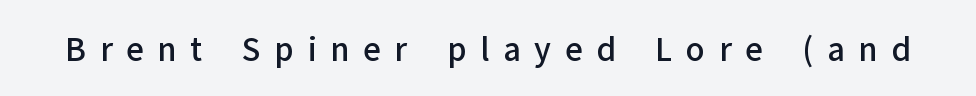
Clear beneath every line of the passage. Observe the absence of serifs on each vertical stroke in this sample. The letters advance in unequal steps, a hallmark of proportional type. Tracking here is generous; glyphs stand well apart from one another. A semibold gives these letters moderate extra thickness, short of bold. This is roman type, the default non-slanted kind.
